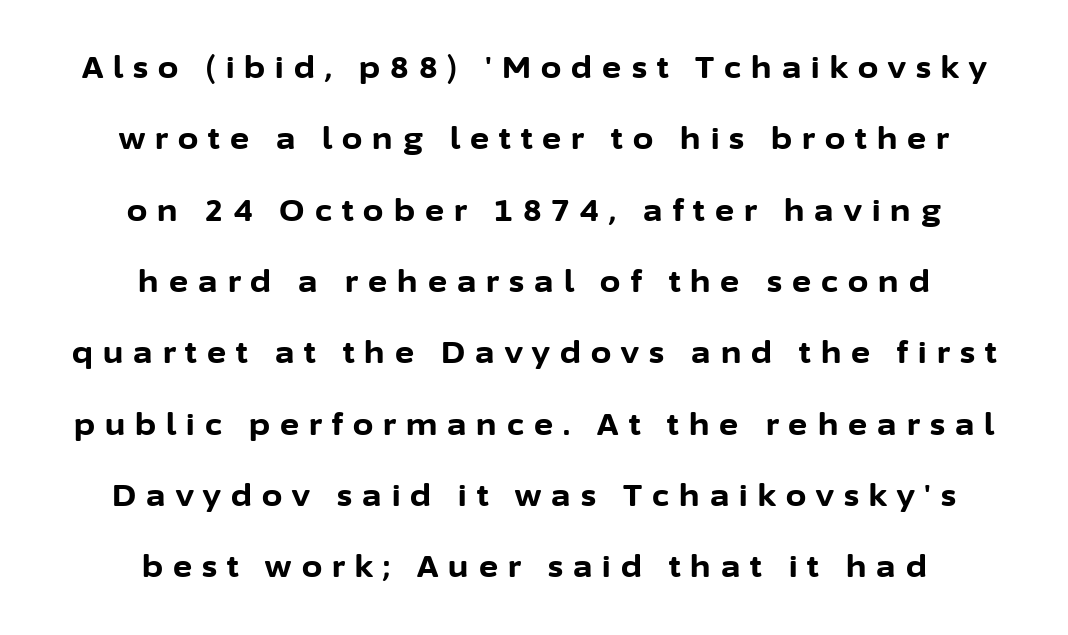
Q: Is the text bold? A: Yes.
Q: Is the text italic (slanted)? A: No, it is upright.
Q: Is the typeface a serif or a sans-serif typeface? A: Sans-serif.
Q: Is the text underlined? A: No.
Q: How is the paragraph aligned? A: Centered.
Q: Is the spacing between letters normal or unusually wide? A: Unusually wide.
Q: Is the spacing between lines tight, normal or loose? A: Loose.
Q: Width (condensed, normal, or wide)? A: Normal.
Q: Stroke contrast? A: Low.
Q: x-height? A: Medium.
Q: Monospaced? A: No.
